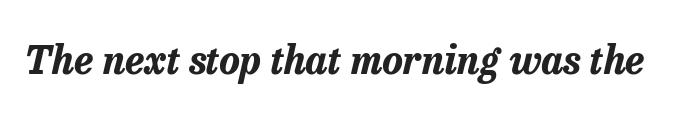
{"italic": "yes", "lean": "right", "slant_degrees": 13, "bold": "yes", "weight": "bold", "width": "normal", "stroke_contrast": "low", "x_height": "medium", "monospaced": "no", "underline": "no", "letter_spacing": "normal", "letter_spacing_em": 0.0, "glyph_px": 39}
